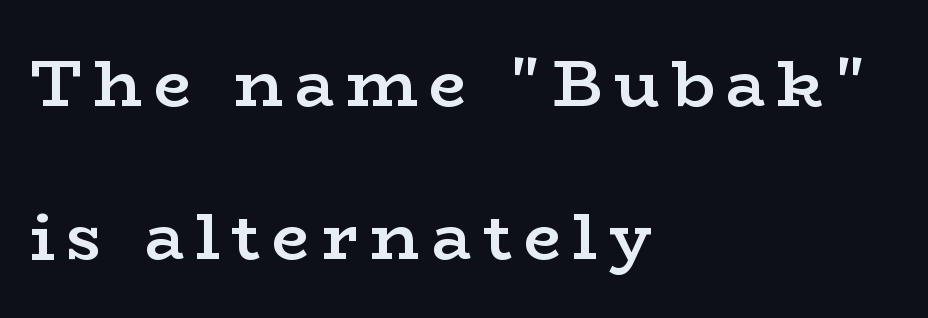
{"serif": "yes", "italic": "no", "bold": "semi", "weight": "semibold", "width": "wide", "stroke_contrast": "low", "x_height": "medium", "monospaced": "no", "underline": "no", "align": "left", "line_spacing": "loose", "line_spacing_ratio": 2.28, "glyph_px": 67}
